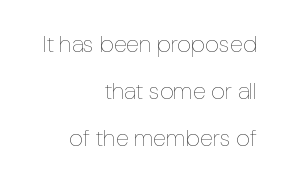
Q: Is the text bold? A: No.
Q: Is the text italic (slanted)? A: No, it is upright.
Q: Is the text underlined? A: No.
Q: How is the paragraph aligned? A: Right-aligned.
Q: Is the spacing between letters normal or unusually wide? A: Normal.
Q: Is the spacing between lines tight, normal or loose? A: Loose.
